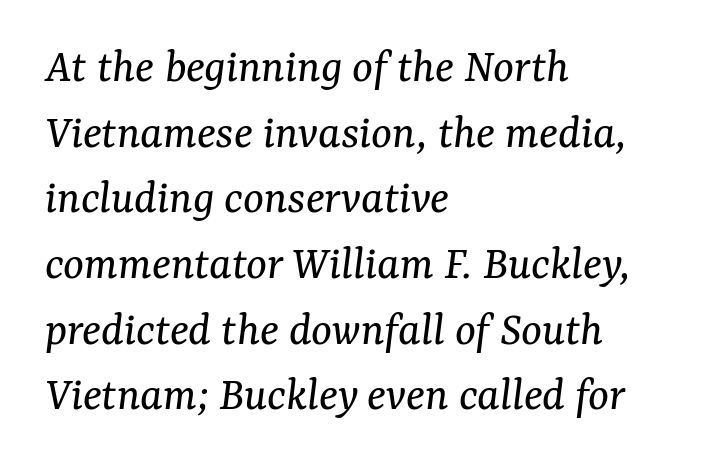
{"serif": "yes", "italic": "yes", "lean": "right", "slant_degrees": 7, "bold": "no", "weight": "regular", "width": "normal", "stroke_contrast": "medium", "x_height": "medium", "monospaced": "no", "underline": "no", "align": "left", "line_spacing": "normal", "line_spacing_ratio": 1.34, "letter_spacing": "normal", "letter_spacing_em": 0.0, "glyph_px": 49}
